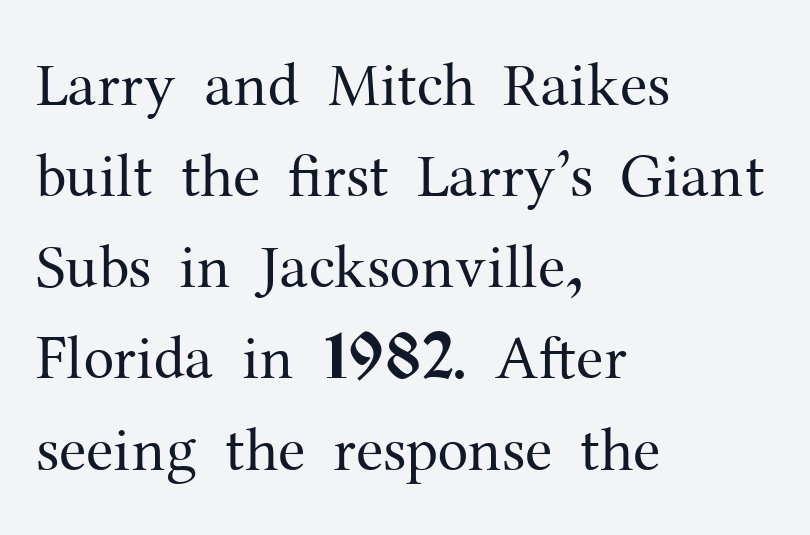
{"serif": "yes", "italic": "no", "bold": "no", "weight": "regular", "width": "normal", "stroke_contrast": "medium", "x_height": "medium", "monospaced": "no", "underline": "no", "align": "left", "line_spacing": "normal", "line_spacing_ratio": 1.47, "letter_spacing": "normal", "letter_spacing_em": 0.0, "glyph_px": 62}
